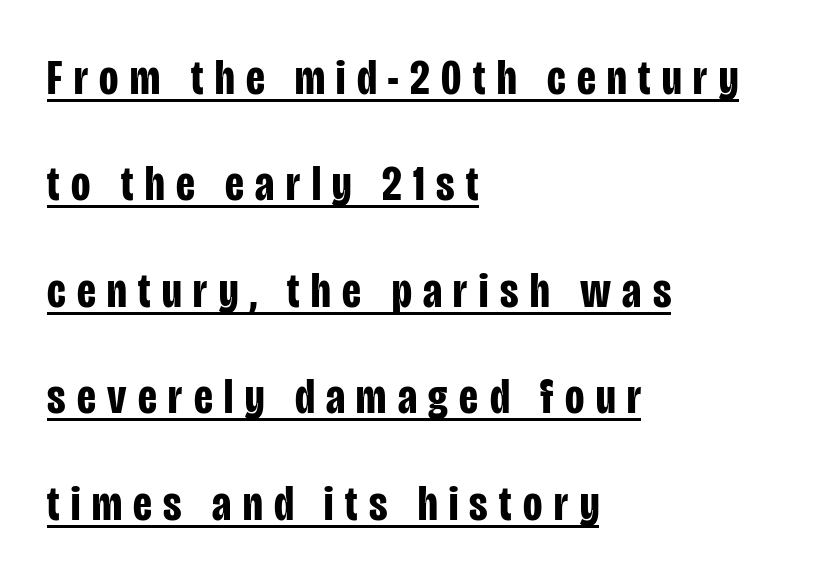
{"serif": "no", "italic": "no", "bold": "yes", "weight": "bold", "width": "condensed", "stroke_contrast": "low", "x_height": "large", "monospaced": "no", "underline": "yes", "align": "left", "line_spacing": "loose", "line_spacing_ratio": 2.13, "letter_spacing": "wide", "letter_spacing_em": 0.23, "glyph_px": 50}
